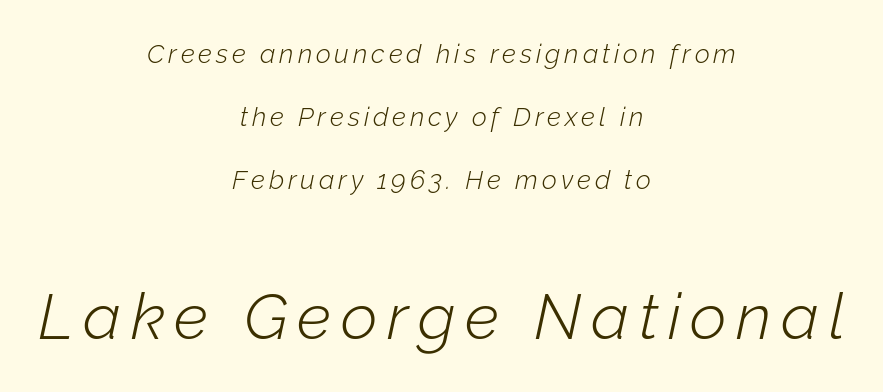
Bold? No — there's no thickening of the strokes. Scale increases going downward across the two blocks. The space between consecutive lines is lavish. The passage is arranged like a title page — every line centered. Words float on clear page, feet unadorned.
